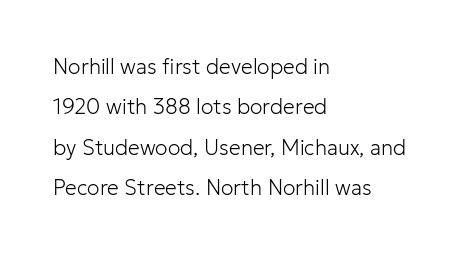
Summary of vertical rhythm: relaxed, with wide interline spacing. The lettering holds an erect, upright posture throughout. This rendering leaves character spacing at its baseline value. These lines stack with their left ends in a neat column.
